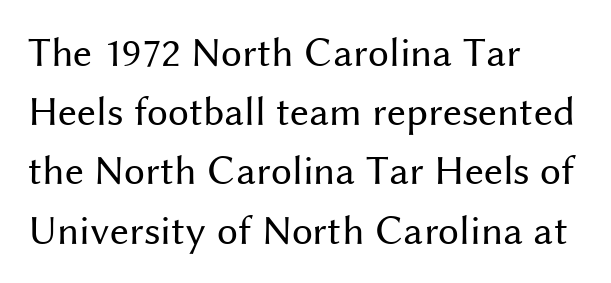
You could not count columns in this text — the font is proportionally spaced. The axis of the letterforms is exactly vertical. Descenders hang freely into open space. The tracking reads as untouched default to a designer's eye.
